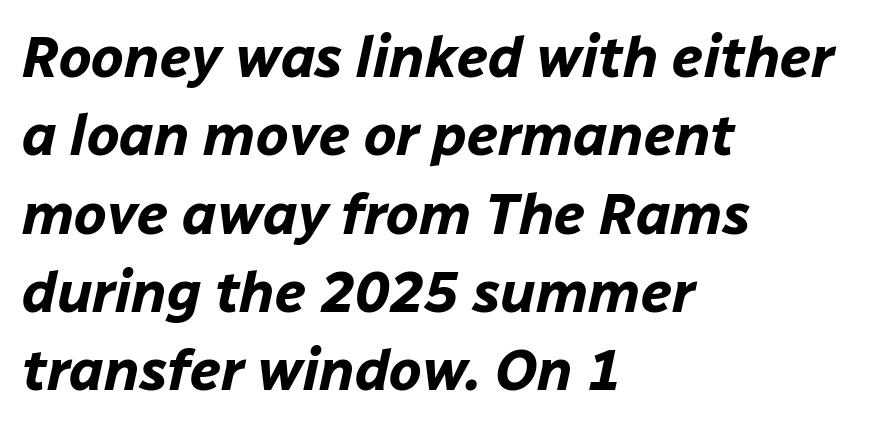
In terms of posture, this sample is oblique. The space directly below the letters is spotless. You could call the tracking neutral — neither tight nor loose. A typesetter would call this proportional, since set widths differ per character.
